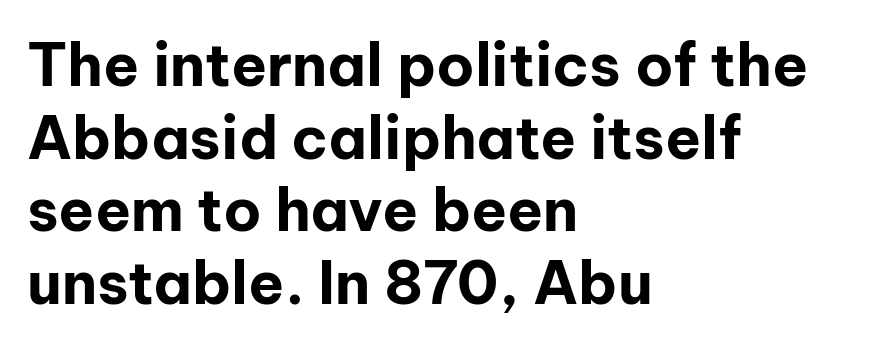
Q: Is the text bold? A: Yes.
Q: Is the text italic (slanted)? A: No, it is upright.
Q: Is the typeface a serif or a sans-serif typeface? A: Sans-serif.
Q: Is the text underlined? A: No.
Q: How is the paragraph aligned? A: Left-aligned.
Q: Is the spacing between letters normal or unusually wide? A: Normal.
Q: Width (condensed, normal, or wide)? A: Normal.
Q: Stroke contrast? A: Low.
Q: x-height? A: Medium.
Q: Monospaced? A: No.
